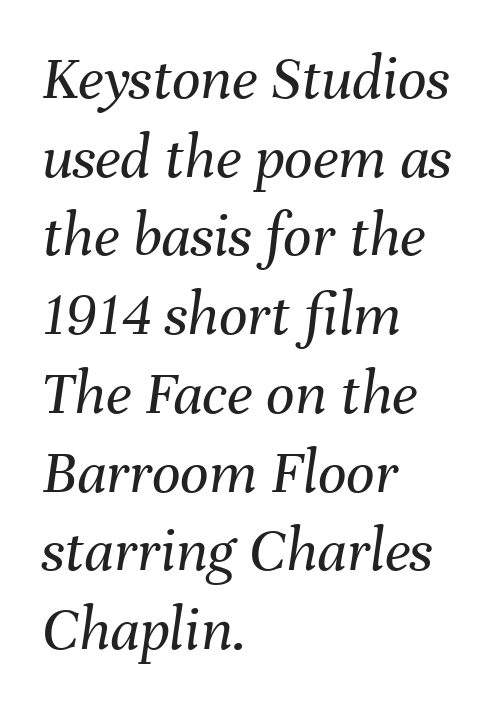
{"italic": "yes", "lean": "right", "slant_degrees": 8, "bold": "no", "weight": "regular", "width": "normal", "stroke_contrast": "medium", "x_height": "medium", "monospaced": "no", "underline": "no", "align": "left", "line_spacing": "normal", "line_spacing_ratio": 1.25, "letter_spacing": "normal", "letter_spacing_em": 0.0, "glyph_px": 63}
